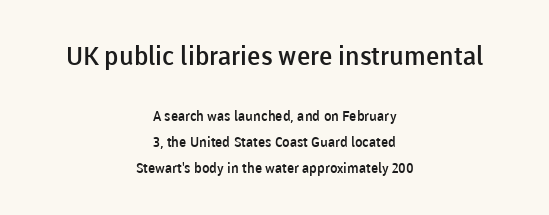
{"italic": "no", "bold": "semi", "underline": "no", "align": "center", "line_spacing_ratio": 1.86, "letter_spacing": "normal", "letter_spacing_em": 0.0, "larger_block": "first", "size_ratio": 1.86, "glyph_px": 26}
